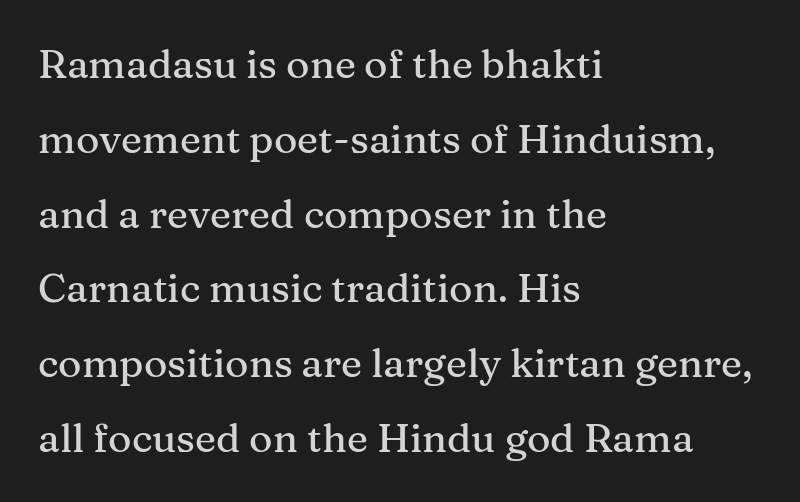
In terms of posture, this sample is upright. Looks like regular typesetting: each glyph gets only the width it needs. Words appear dense and cohesive because spacing is normal. Are there feet on the stems? There are — it's a serif. Alignment: flush left.
